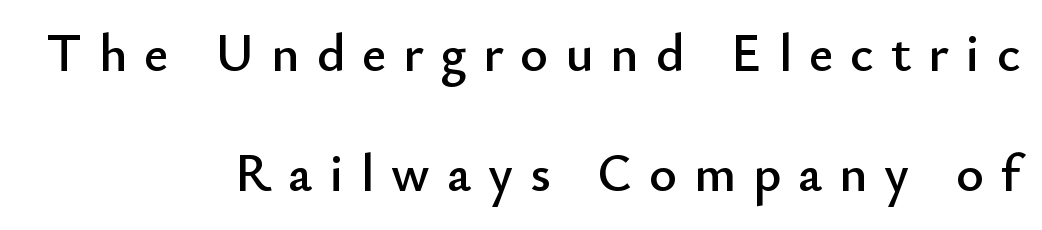
The image shows 53 px sans-serif type, upright; set right-aligned, loose line spacing (2.27x), unusually wide letter spacing (+0.32 em), not underlined; low stroke contrast and a small x-height.
